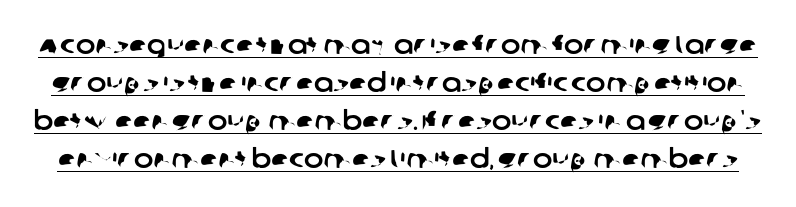
This sample carries an underscore along the baseline area. In terms of leading, this rendering sits right in the middle. You could call the tracking neutral — neither tight nor loose.
